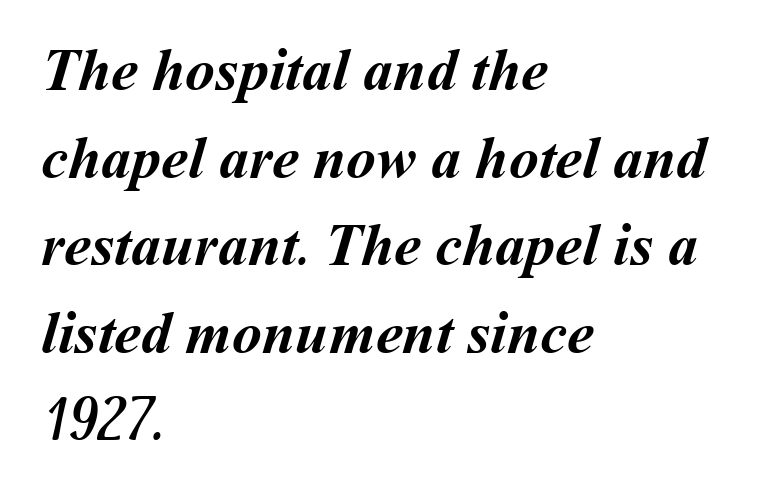
{"bold": "yes", "weight": "semibold", "width": "normal", "stroke_contrast": "medium", "x_height": "medium", "monospaced": "no", "underline": "no", "align": "left", "line_spacing": "normal", "line_spacing_ratio": 1.46, "letter_spacing": "normal", "letter_spacing_em": 0.0, "glyph_px": 60}
